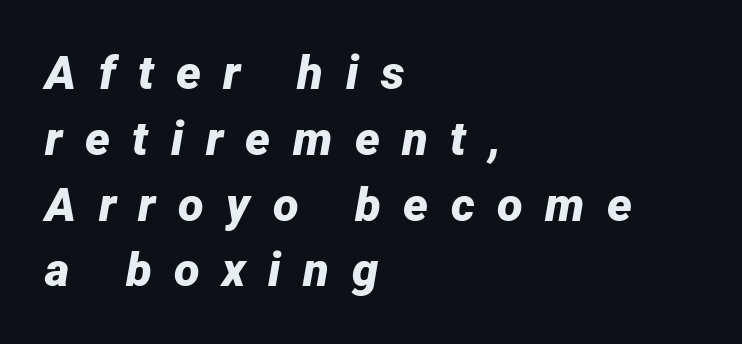
Is the type slanted? Yes — the strokes lean at a clear angle. Notice how thick the strokes are: this is what a full bold looks like. This sample has the flowing, uneven cadence of proportional lettering. The specimen omits any rule beneath the text block's lines.
